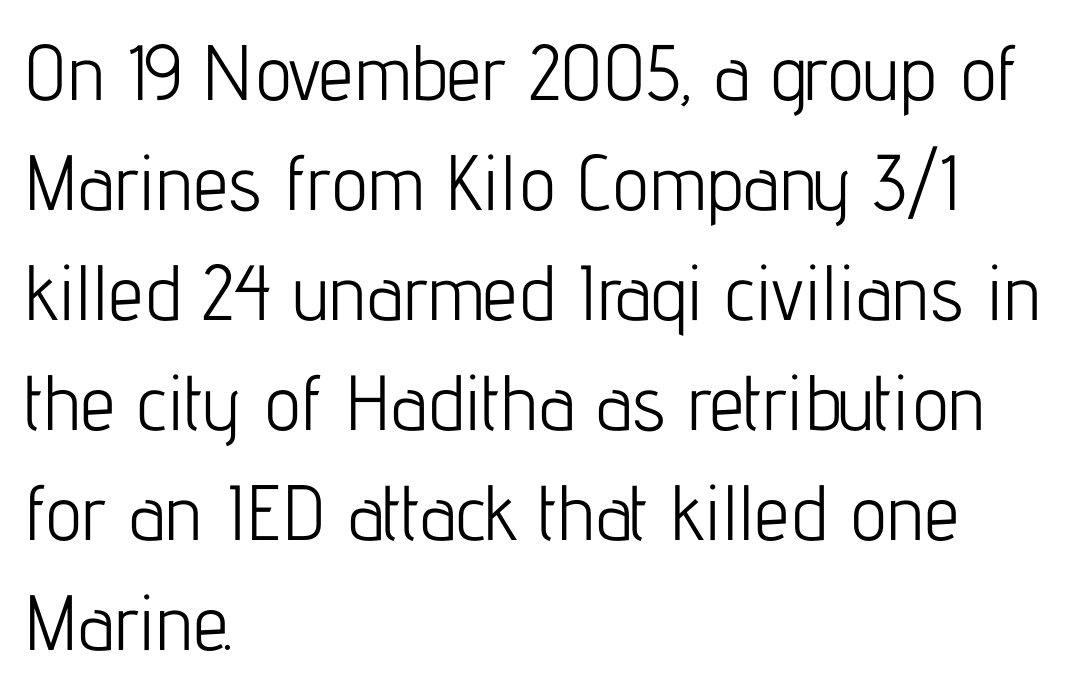
Q: Is the text bold? A: No.
Q: Is the text italic (slanted)? A: No, it is upright.
Q: Is the typeface a serif or a sans-serif typeface? A: Sans-serif.
Q: Is the text underlined? A: No.
Q: How is the paragraph aligned? A: Left-aligned.
Q: Is the spacing between letters normal or unusually wide? A: Normal.
Q: Is the spacing between lines tight, normal or loose? A: Normal.
Q: Width (condensed, normal, or wide)? A: Condensed.
Q: Stroke contrast? A: Low.
Q: x-height? A: Medium.
Q: Monospaced? A: No.
